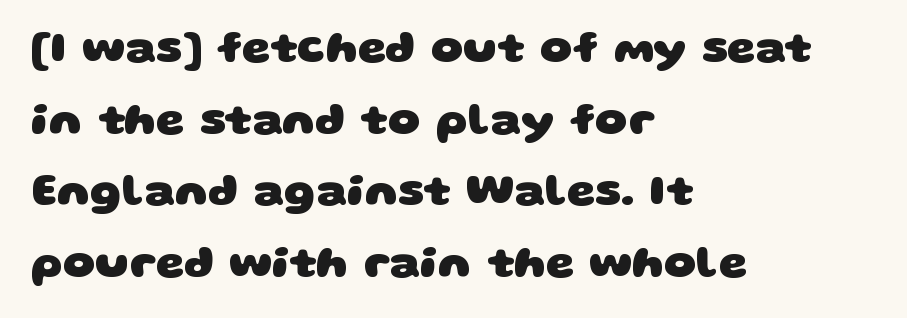
The image shows 45 px heavy, wide sans-serif type; set left-aligned, normal line spacing (1.59x), normal letter spacing, not underlined; low stroke contrast and a large x-height.
